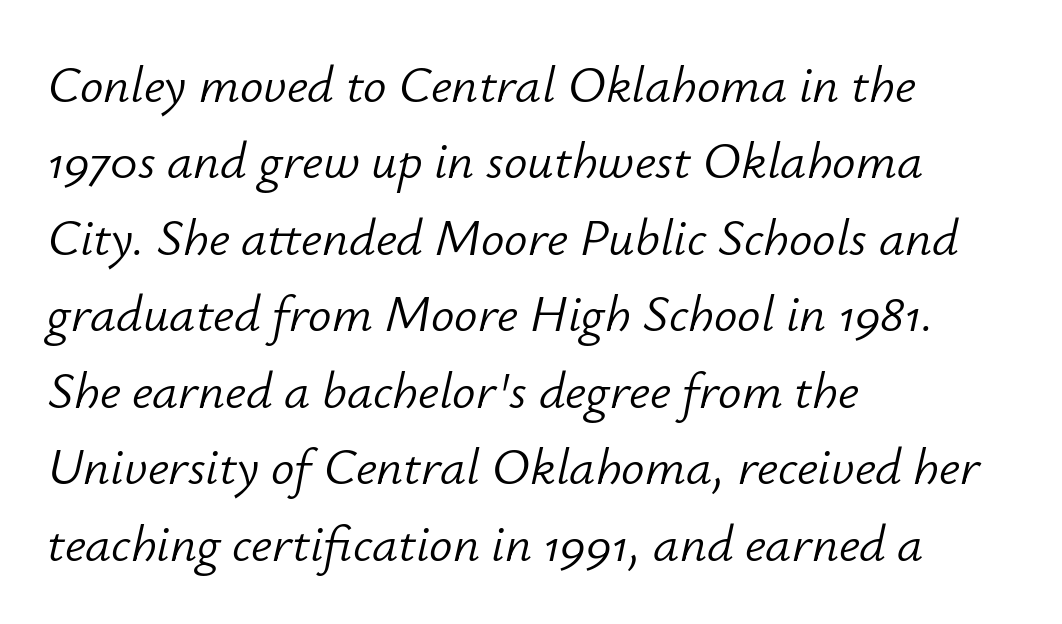
The image shows 52 px light type, italic (leaning right); set left-aligned, normal line spacing (1.47x), normal letter spacing, not underlined; low stroke contrast and a small x-height.
